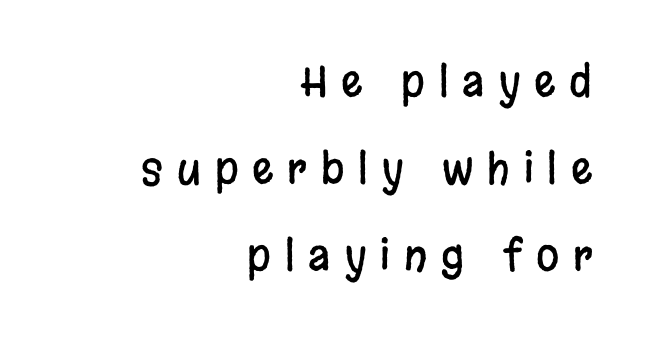
The image shows 42 px condensed sans-serif type, upright; set right-aligned, loose line spacing (2.07x), unusually wide letter spacing (+0.33 em), not underlined; low stroke contrast and a large x-height.
